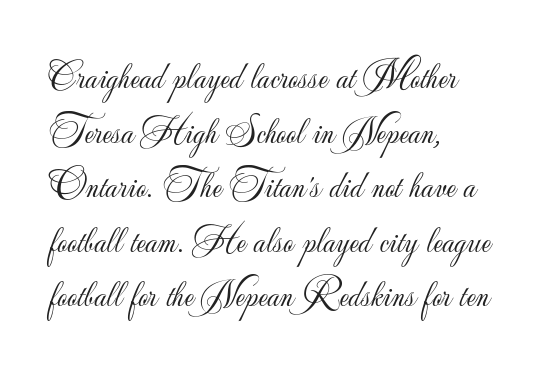
{"serif": "no", "bold": "no", "weight": "light", "width": "normal", "stroke_contrast": "low", "x_height": "small", "monospaced": "no", "underline": "no", "align": "left", "line_spacing": "normal", "line_spacing_ratio": 1.4, "letter_spacing": "normal", "letter_spacing_em": 0.0, "glyph_px": 39}
